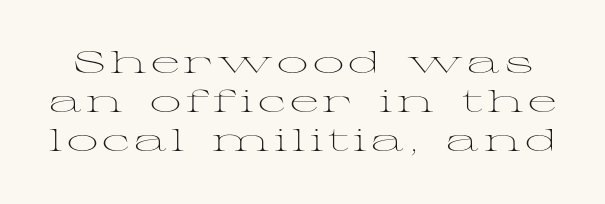
Q: Is the text bold? A: No.
Q: Is the text italic (slanted)? A: No, it is upright.
Q: Is the typeface a serif or a sans-serif typeface? A: Serif.
Q: Is the text underlined? A: No.
Q: Is the spacing between lines tight, normal or loose? A: Normal.
Q: Width (condensed, normal, or wide)? A: Wide.
Q: Stroke contrast? A: Medium.
Q: x-height? A: Medium.
Q: Monospaced? A: No.
